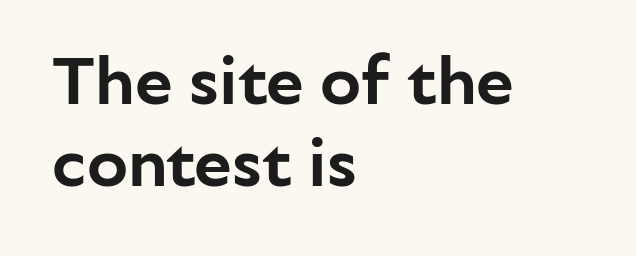
To sum up the face: it is a sans, with no serifs. Typeset ragged right — the left edge is the straight one. Do the characters align in a grid? No, the font is proportional. Default kerning and tracking; the words read as compact shapes.
